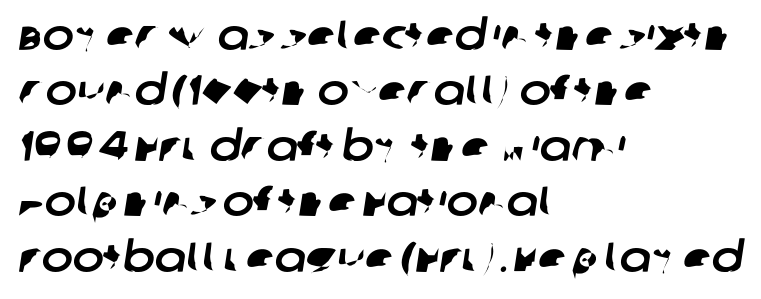
{"serif": "no", "width": "normal", "stroke_contrast": "low", "x_height": "large", "monospaced": "no", "underline": "no", "align": "left", "line_spacing": "normal", "line_spacing_ratio": 1.32, "letter_spacing": "normal", "letter_spacing_em": 0.0, "glyph_px": 42}
